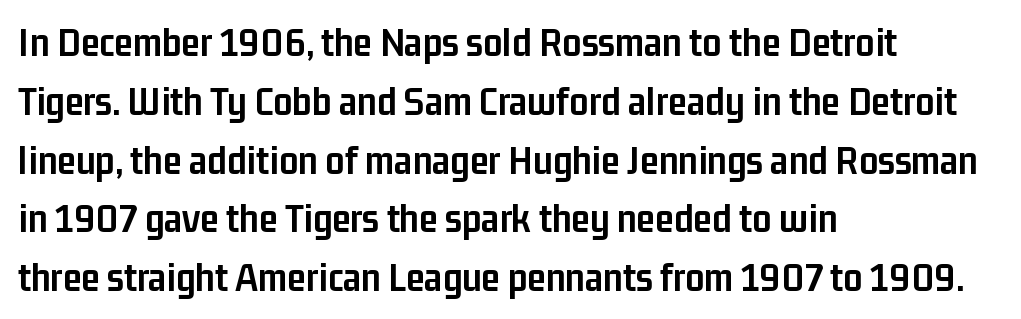
Note the varied advance widths — an 'i' is clearly narrower than an 'm'. The letters carry no serifs — their stems end cleanly without finishing strokes. The letters are bold, with thick, heavy strokes. Ascenders rise straight up at ninety degrees.
